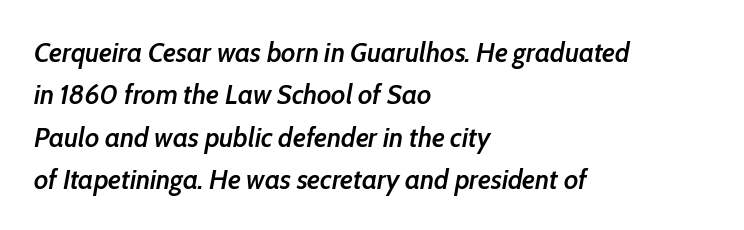
The image shows 28 px semibold, condensed type, italic (leaning right); set left-aligned, normal line spacing (1.51x), normal letter spacing, not underlined; low stroke contrast and a medium x-height.
